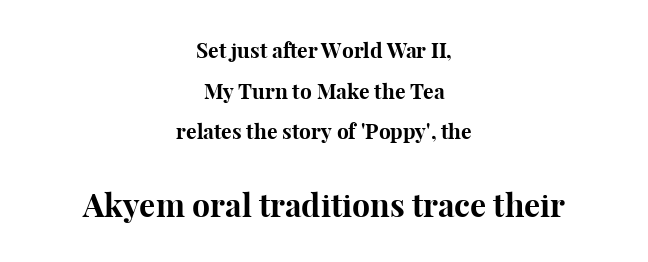
Q: Is the text bold? A: Yes.
Q: Is the text italic (slanted)? A: No, it is upright.
Q: Is the typeface a serif or a sans-serif typeface? A: Serif.
Q: Is the text underlined? A: No.
Q: How is the paragraph aligned? A: Centered.
Q: Is the spacing between letters normal or unusually wide? A: Normal.
Q: Is the spacing between lines tight, normal or loose? A: Loose.
Q: Which block of text is set in a larger size, the first (top) or the second (bottom)? A: The second (bottom) one.
Q: Width (condensed, normal, or wide)? A: Normal.
Q: Stroke contrast? A: High.
Q: x-height? A: Medium.
Q: Monospaced? A: No.
